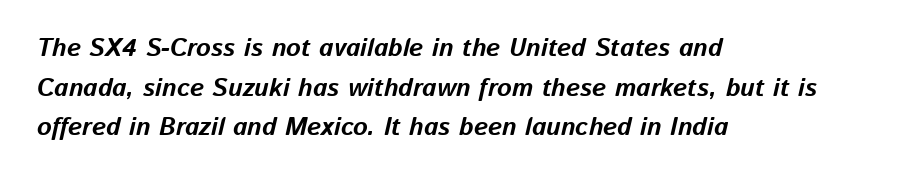
Its strokes are broad and dark, the hallmark of bold type. The vertical gap from one line to the next is medium. Words float on clear page, feet unadorned. Compared with typical body copy, the letter spacing here is the same. The passage shown leans; its letterforms are oblique.
